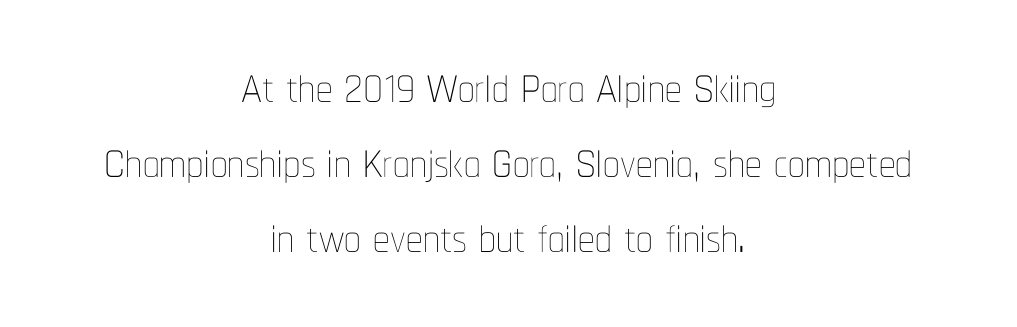
The image shows 66 px thin, condensed type, upright; set centered, tight line spacing (1.14x), normal letter spacing, not underlined; low stroke contrast and a medium x-height.
